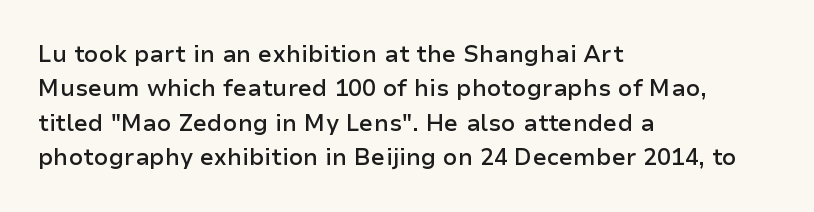
{"italic": "no", "bold": "semi", "underline": "no", "align": "left", "line_spacing": "normal", "line_spacing_ratio": 1.49, "letter_spacing": "normal", "letter_spacing_em": 0.0, "glyph_px": 23}
